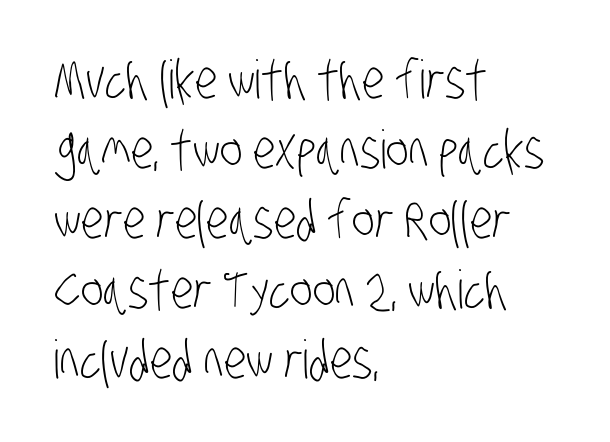
{"serif": "no", "bold": "no", "weight": "light", "width": "condensed", "stroke_contrast": "low", "x_height": "large", "monospaced": "no", "underline": "no", "align": "left", "line_spacing": "normal", "line_spacing_ratio": 1.32, "letter_spacing": "normal", "letter_spacing_em": 0.0, "glyph_px": 53}
